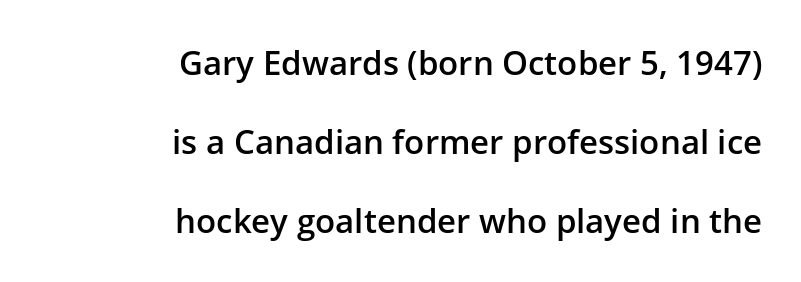
Casual observation: everything's shoved over to the right. The space beneath each line is pristine and unruled. Every stem runs plumb, perpendicular to the baseline. A typesetter would call this zero additional tracking.
